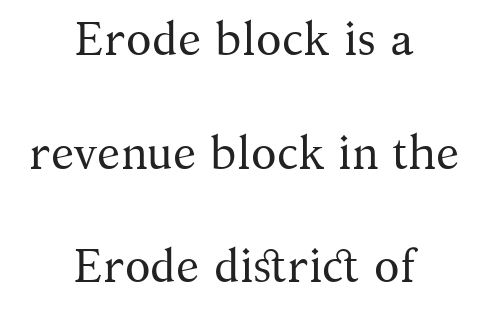
The image shows 47 px regular-weight serif type, upright; set centered, loose line spacing (2.42x), normal letter spacing, not underlined; medium stroke contrast and a medium x-height.
